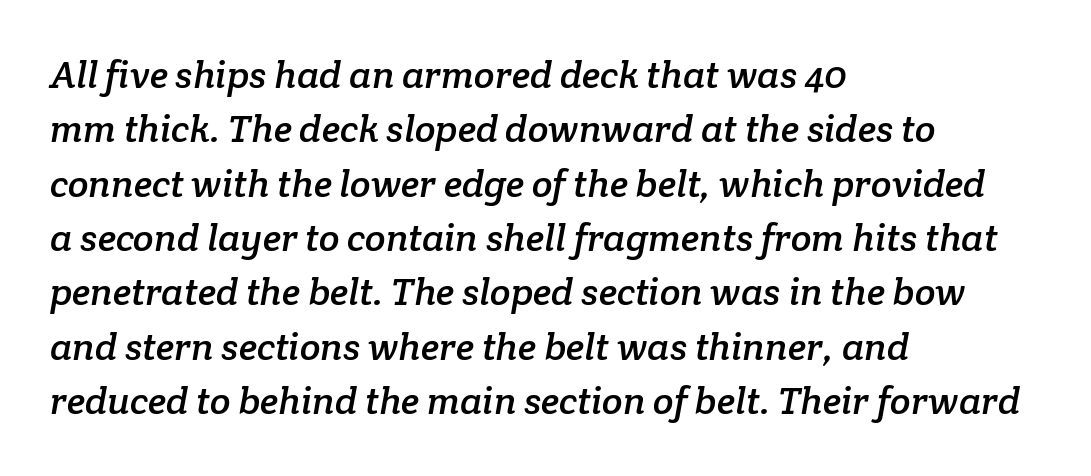
The vertical gap from one line to the next is medium. This sample has the flowing, uneven cadence of proportional lettering. Little horizontal feet cap the strokes, marking this as serif type. Does extra space separate the letters? No, they use regular spacing. The paragraph shown leans on its left margin.
